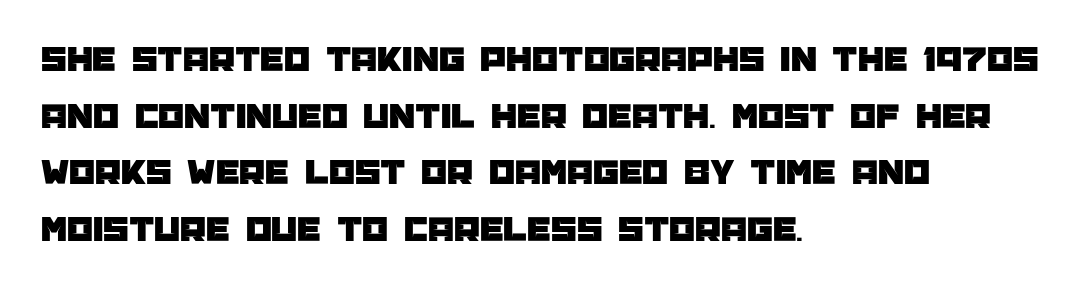
Evenly set lines give the paragraph a standard silhouette. Nothing unusual about the tracking: characters are spaced as the font intends. Character widths vary here, with narrow letters taking less room than wide ones. Clear beneath every line of the passage. Typographically, this falls in the sans-serif category. The lines are quadded left.
